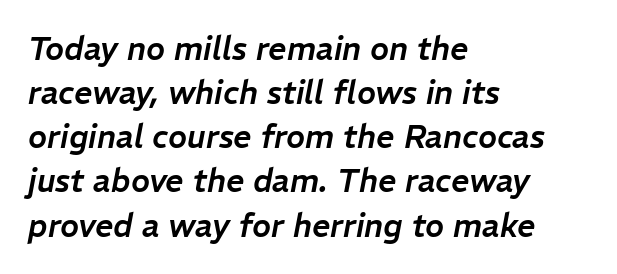
Q: Is the text italic (slanted)? A: Yes, it leans right by about 11 degrees.
Q: Is the text underlined? A: No.
Q: How is the paragraph aligned? A: Left-aligned.
Q: Is the spacing between letters normal or unusually wide? A: Normal.
Q: Is the spacing between lines tight, normal or loose? A: Normal.
Q: Width (condensed, normal, or wide)? A: Normal.
Q: Stroke contrast? A: Low.
Q: x-height? A: Medium.
Q: Monospaced? A: No.
